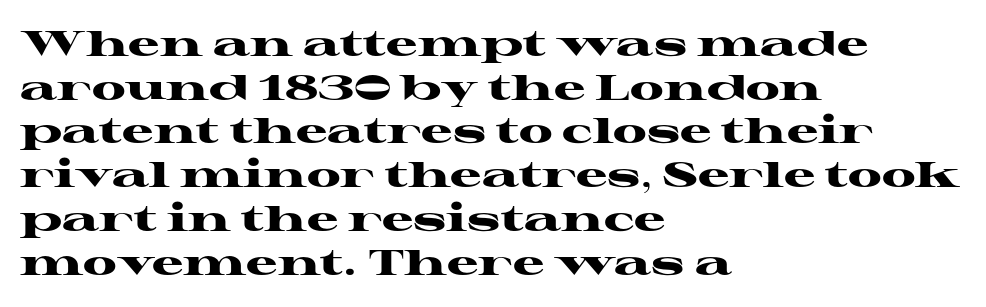
Q: Is the text bold? A: Yes.
Q: Is the text italic (slanted)? A: No, it is upright.
Q: Is the typeface a serif or a sans-serif typeface? A: Serif.
Q: Is the text underlined? A: No.
Q: How is the paragraph aligned? A: Left-aligned.
Q: Is the spacing between letters normal or unusually wide? A: Normal.
Q: Is the spacing between lines tight, normal or loose? A: Normal.
Q: Width (condensed, normal, or wide)? A: Wide.
Q: Stroke contrast? A: High.
Q: x-height? A: Medium.
Q: Monospaced? A: No.
